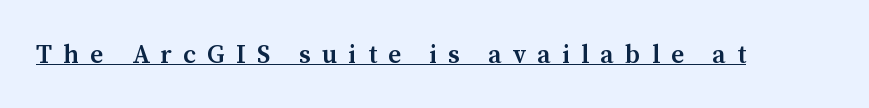
The string is rendered with underlining switched on. Look at the tracking — it's clearly loosened, letters drifting apart. A bit beefed up — I'd call it semibold rather than bold. This is the regular roman posture of the typeface.
